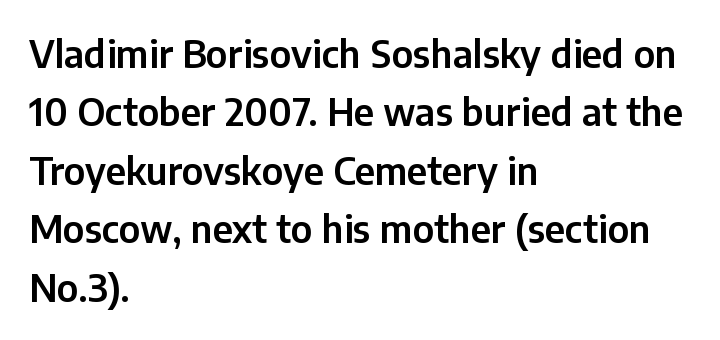
The image shows 37 px sans-serif type, upright; set left-aligned, normal line spacing (1.58x), normal letter spacing, not underlined; low stroke contrast and a medium x-height.
